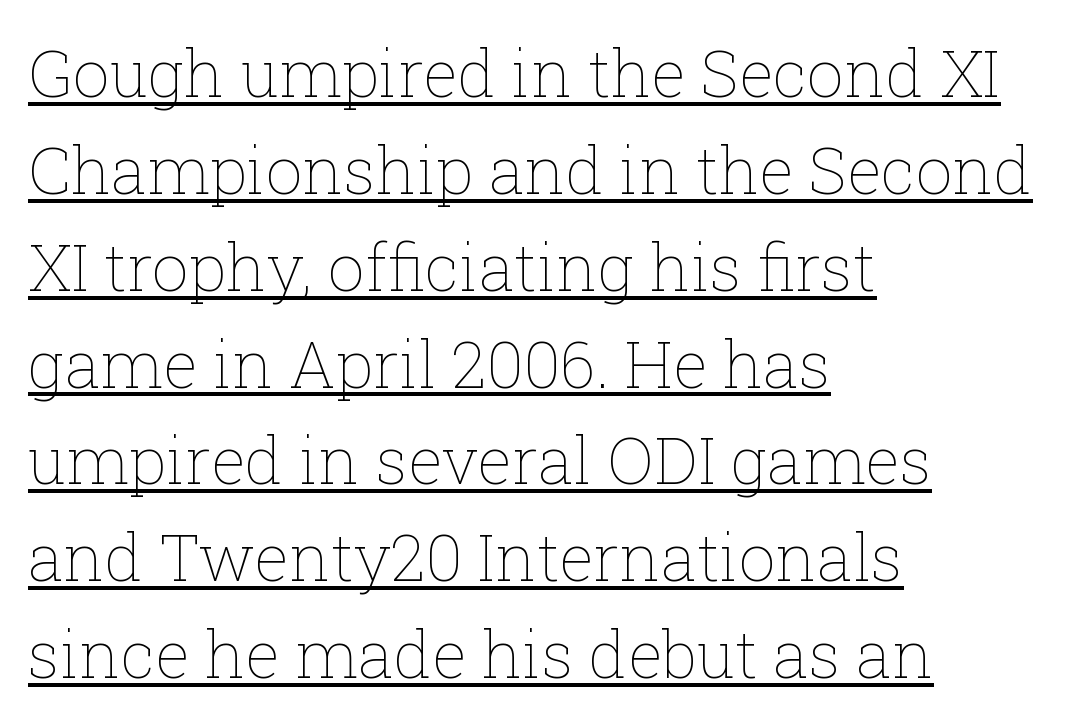
The image shows 65 px thin type, upright; set left-aligned, normal line spacing (1.49x), normal letter spacing, underlined; low stroke contrast and a medium x-height.
